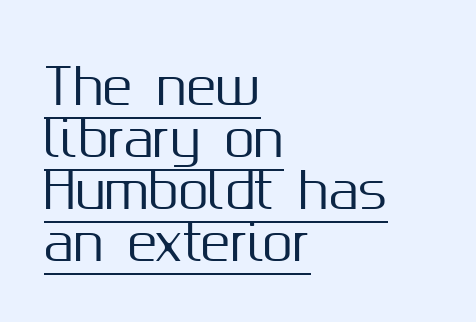
The image shows 49 px sans-serif type, upright; set left-aligned, tight line spacing (1.06x), normal letter spacing, underlined; medium stroke contrast and a medium x-height.
